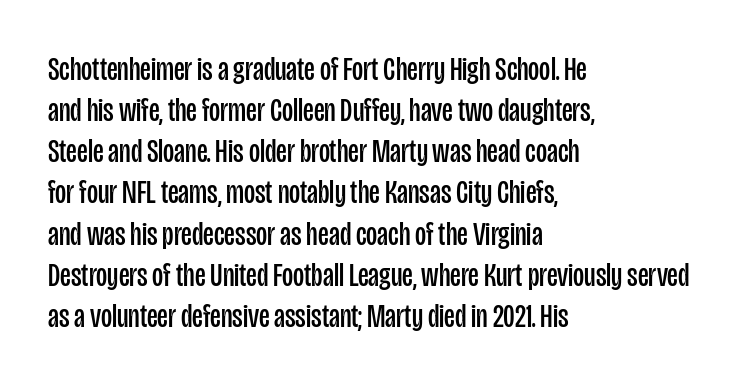
In terms of letterspacing, this is plain default setting. Clear beneath every line of the passage. This sample is left-justified, so line endings fall wherever the words run out. Varying glyph widths throughout — classic text-font behaviour. Bold? No — there's no thickening of the strokes.
